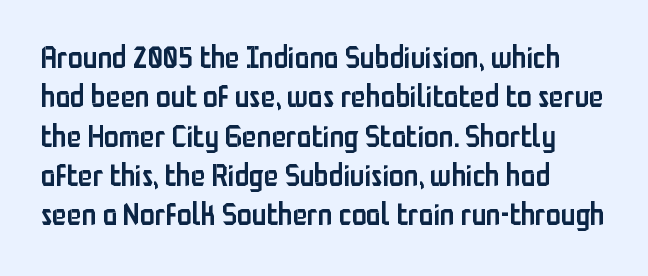
Q: Is the text bold? A: Semi-bold.
Q: Is the text italic (slanted)? A: No, it is upright.
Q: Is the typeface a serif or a sans-serif typeface? A: Sans-serif.
Q: Is the text underlined? A: No.
Q: How is the paragraph aligned? A: Left-aligned.
Q: Is the spacing between letters normal or unusually wide? A: Normal.
Q: Is the spacing between lines tight, normal or loose? A: Normal.
Q: Width (condensed, normal, or wide)? A: Condensed.
Q: Stroke contrast? A: Low.
Q: x-height? A: Medium.
Q: Monospaced? A: No.
